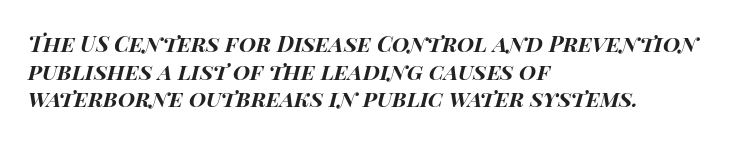
The image shows 22 px bold type, italic (leaning right); set left-aligned, normal line spacing (1.26x), normal letter spacing, not underlined.
